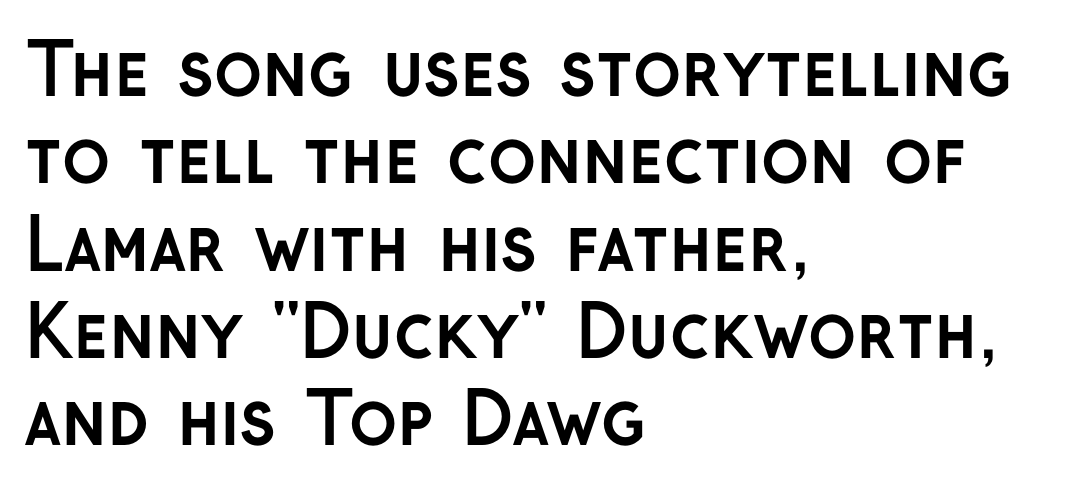
Q: Is the text bold? A: Yes.
Q: Is the text italic (slanted)? A: No, it is upright.
Q: Is the typeface a serif or a sans-serif typeface? A: Sans-serif.
Q: Is the text underlined? A: No.
Q: How is the paragraph aligned? A: Left-aligned.
Q: Is the spacing between letters normal or unusually wide? A: Normal.
Q: Width (condensed, normal, or wide)? A: Normal.
Q: Stroke contrast? A: Low.
Q: x-height? A: Medium.
Q: Monospaced? A: No.
